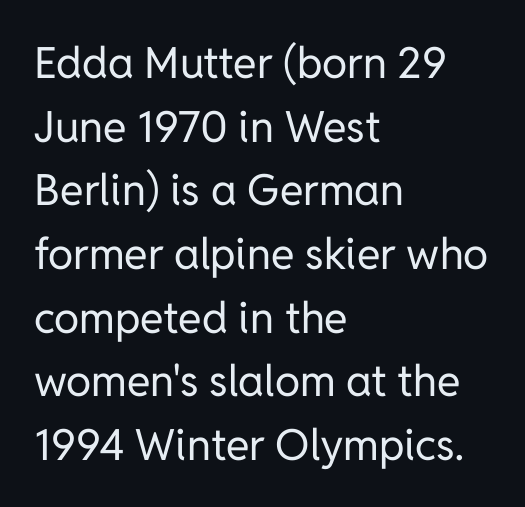
{"serif": "no", "italic": "no", "bold": "no", "weight": "regular", "width": "normal", "stroke_contrast": "low", "x_height": "medium", "monospaced": "no", "underline": "no", "align": "left", "line_spacing": "normal", "line_spacing_ratio": 1.48, "letter_spacing": "normal", "letter_spacing_em": 0.0, "glyph_px": 43}
